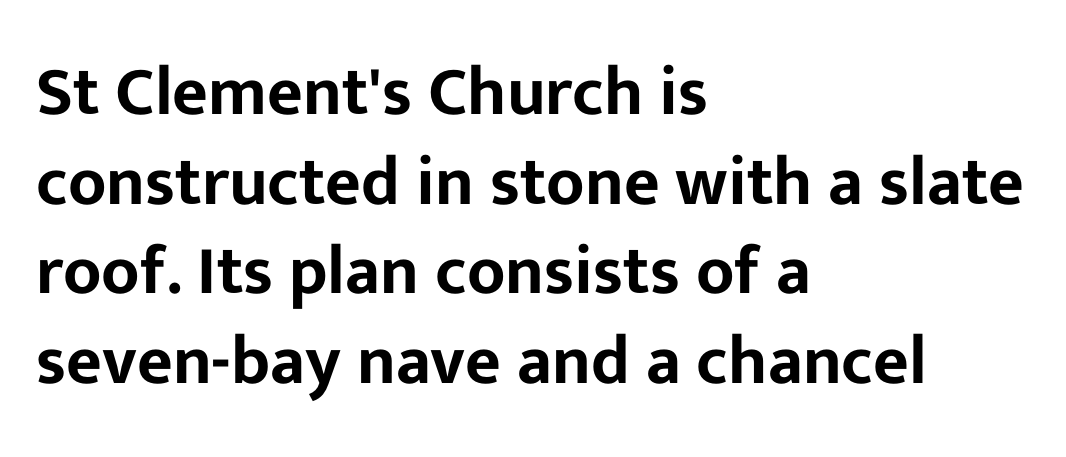
Q: Is the text italic (slanted)? A: No, it is upright.
Q: Is the typeface a serif or a sans-serif typeface? A: Sans-serif.
Q: Is the text underlined? A: No.
Q: How is the paragraph aligned? A: Left-aligned.
Q: Is the spacing between letters normal or unusually wide? A: Normal.
Q: Is the spacing between lines tight, normal or loose? A: Normal.
Q: Width (condensed, normal, or wide)? A: Normal.
Q: Stroke contrast? A: Low.
Q: x-height? A: Medium.
Q: Monospaced? A: No.
